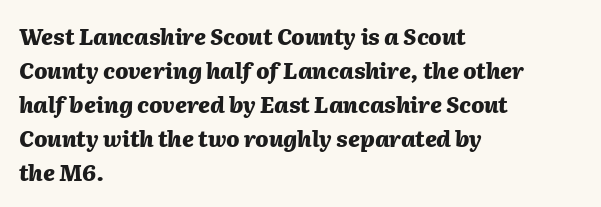
Q: Is the text bold? A: Yes.
Q: Is the text italic (slanted)? A: Yes, it leans right by about 2 degrees.
Q: Is the text underlined? A: No.
Q: How is the paragraph aligned? A: Left-aligned.
Q: Is the spacing between letters normal or unusually wide? A: Normal.
Q: Is the spacing between lines tight, normal or loose? A: Normal.
